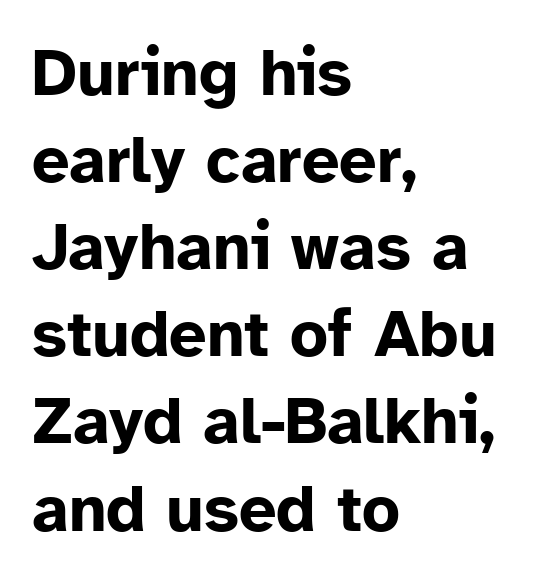
The image shows 66 px bold sans-serif type, upright; set left-aligned, normal line spacing (1.32x), normal letter spacing, not underlined; low stroke contrast and a medium x-height.
